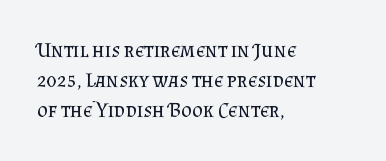
{"italic": "no", "bold": "no", "underline": "no", "align": "left", "line_spacing": "normal", "line_spacing_ratio": 1.43, "letter_spacing": "normal", "letter_spacing_em": 0.0, "glyph_px": 21}
